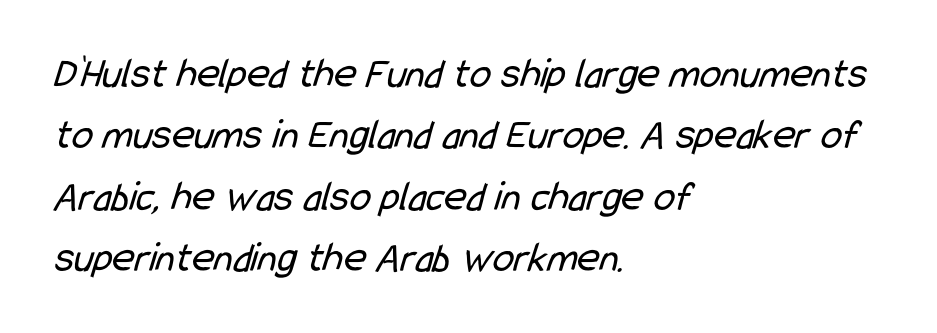
The image shows 43 px regular-weight, condensed sans-serif type; set left-aligned, normal line spacing (1.43x), normal letter spacing, not underlined; low stroke contrast and a medium x-height.
